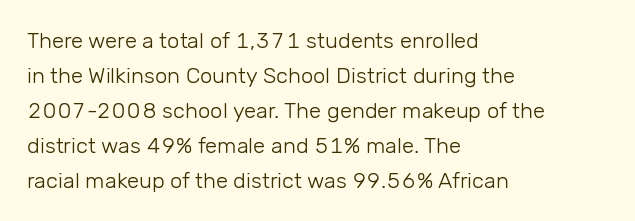
Q: Is the text bold? A: No.
Q: Is the text italic (slanted)? A: No, it is upright.
Q: Is the text underlined? A: No.
Q: How is the paragraph aligned? A: Left-aligned.
Q: Is the spacing between letters normal or unusually wide? A: Normal.
Q: Is the spacing between lines tight, normal or loose? A: Normal.
